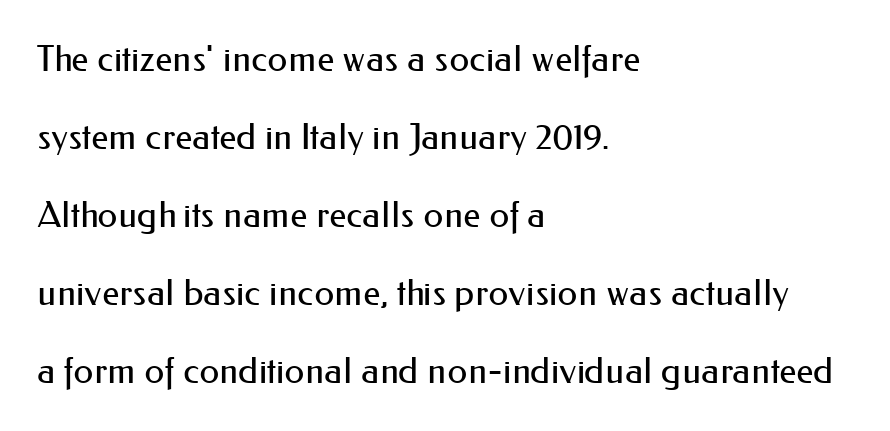
Honestly, the letter spacing is just normal — you wouldn't notice it. Looks like regular typesetting: each glyph gets only the width it needs. This block would shrink considerably if given ordinary leading; it's expanded now. When letters stand straight like this, we call the style roman or upright. This sample uses a sans-serif face. Caption: multi-line text, flush left, ragged right.
